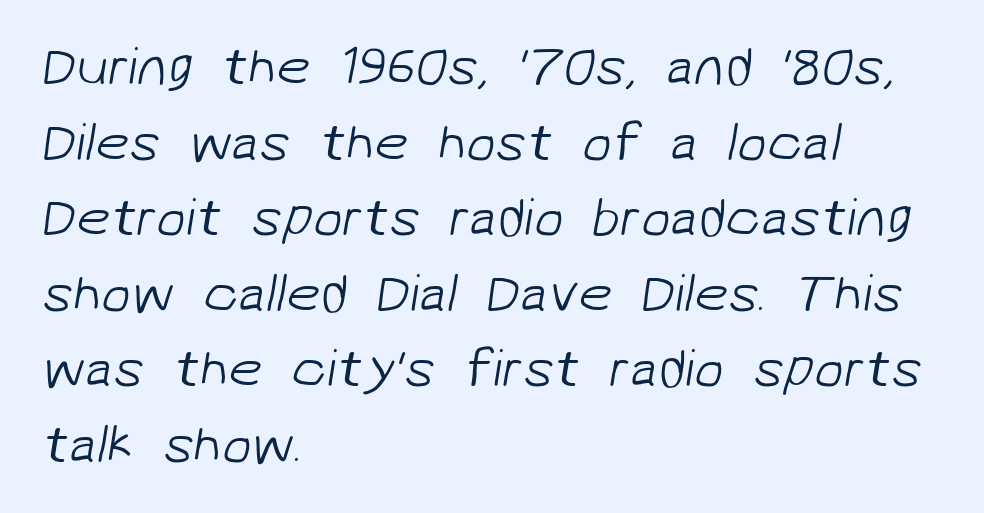
The image shows 54 px light sans-serif type; set left-aligned, normal line spacing (1.4x), normal letter spacing, not underlined; low stroke contrast and a medium x-height.
